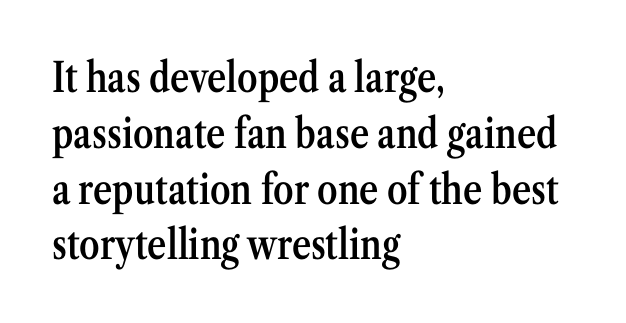
Q: Is the text bold? A: Semi-bold.
Q: Is the text italic (slanted)? A: No, it is upright.
Q: Is the typeface a serif or a sans-serif typeface? A: Serif.
Q: Is the text underlined? A: No.
Q: How is the paragraph aligned? A: Left-aligned.
Q: Is the spacing between letters normal or unusually wide? A: Normal.
Q: Is the spacing between lines tight, normal or loose? A: Normal.
Q: Width (condensed, normal, or wide)? A: Condensed.
Q: Stroke contrast? A: Medium.
Q: x-height? A: Medium.
Q: Monospaced? A: No.
